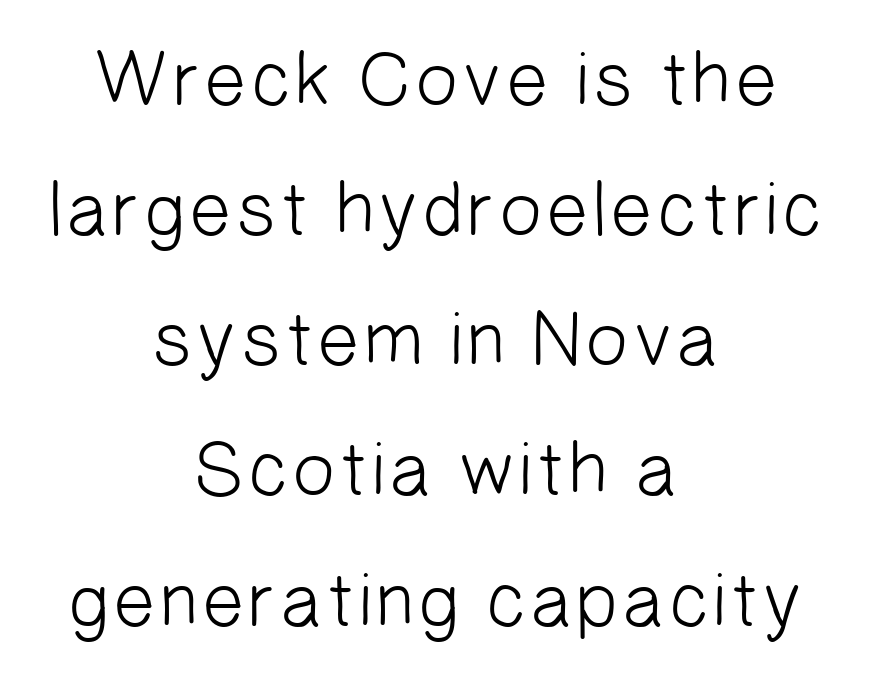
Q: Is the text bold? A: No.
Q: Is the typeface a serif or a sans-serif typeface? A: Sans-serif.
Q: Is the text underlined? A: No.
Q: How is the paragraph aligned? A: Centered.
Q: Is the spacing between letters normal or unusually wide? A: Normal.
Q: Is the spacing between lines tight, normal or loose? A: Normal.
Q: Width (condensed, normal, or wide)? A: Normal.
Q: Stroke contrast? A: Low.
Q: x-height? A: Medium.
Q: Monospaced? A: No.
